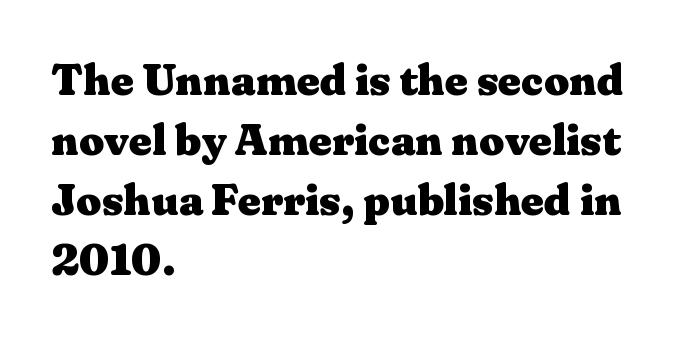
The image shows 44 px heavy, wide serif type, upright; set left-aligned, normal line spacing (1.36x), normal letter spacing, not underlined; medium stroke contrast and a medium x-height.
